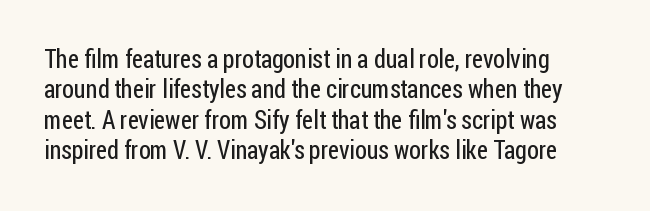
Nope, not italic — everything's standing straight. Only glyphs here, with clear space below each row. Leftover space on each line is placed entirely after the last word. The gaps between neighbouring characters are ordinary and unremarkable. A light-to-regular cut is what we see here.
